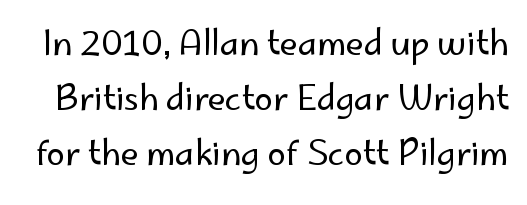
{"serif": "no", "italic": "no", "bold": "no", "weight": "regular", "width": "normal", "stroke_contrast": "low", "x_height": "small", "monospaced": "no", "underline": "no", "line_spacing": "normal", "line_spacing_ratio": 1.66, "letter_spacing": "normal", "letter_spacing_em": 0.0, "glyph_px": 33}
